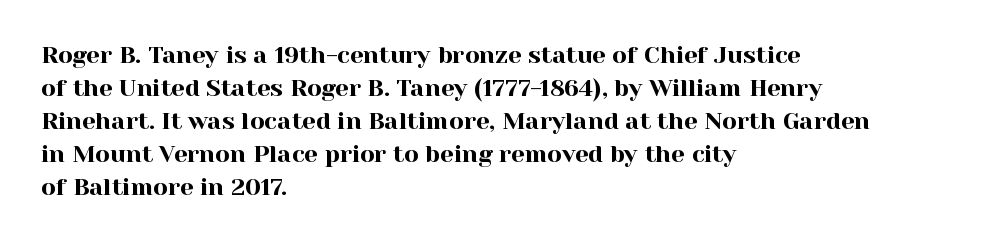
Q: Is the text italic (slanted)? A: No, it is upright.
Q: Is the text underlined? A: No.
Q: How is the paragraph aligned? A: Left-aligned.
Q: Is the spacing between letters normal or unusually wide? A: Normal.
Q: Is the spacing between lines tight, normal or loose? A: Normal.
